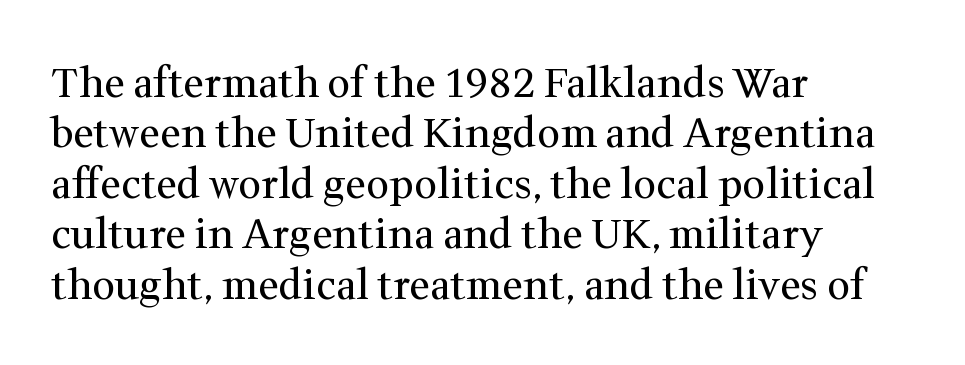
The image shows 41 px regular-weight serif type, upright; set left-aligned, line spacing 1.23x, normal letter spacing, not underlined; medium stroke contrast and a medium x-height.
